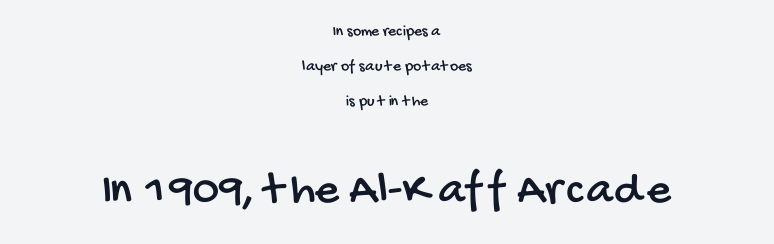
This rendering uses center alignment, leaving both contours irregular but symmetric. The zone under the glyphs is completely vacant. This layout puts the modest block above and the oversized block below. Honestly, the letter spacing is just normal — you wouldn't notice it. A typesetter would call this proportional, since set widths differ per character.
